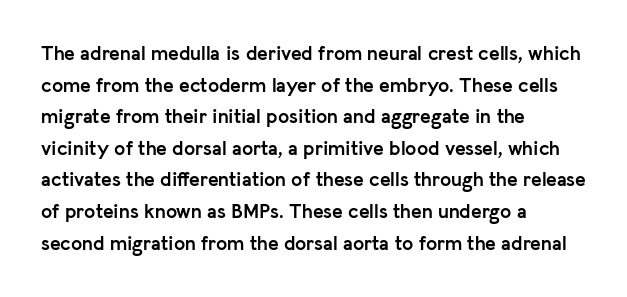
The image shows 20 px bold type, upright; set left-aligned, normal line spacing (1.58x), normal letter spacing, not underlined.
